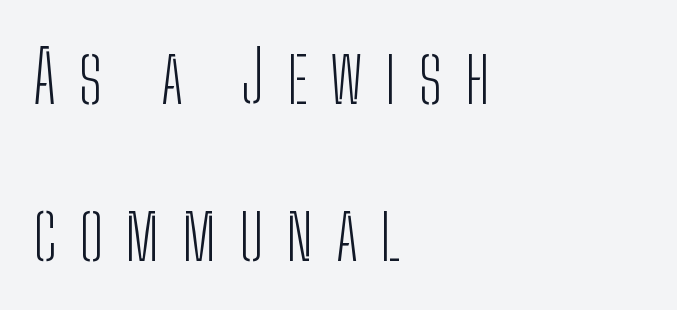
{"serif": "no", "italic": "no", "bold": "no", "weight": "light", "width": "condensed", "stroke_contrast": "low", "x_height": "medium", "monospaced": "no", "underline": "no", "align": "left", "line_spacing": "loose", "line_spacing_ratio": 2.18, "letter_spacing": "wide", "letter_spacing_em": 0.31, "glyph_px": 72}
